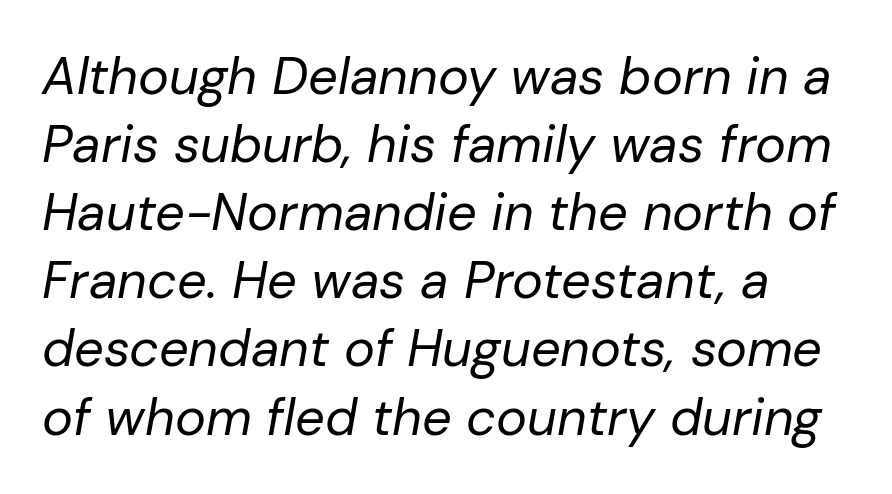
The image shows 52 px regular-weight type, italic (leaning right); set normal line spacing (1.31x), normal letter spacing, not underlined; low stroke contrast and a medium x-height.
